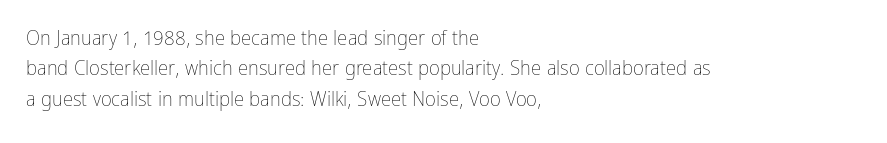
{"italic": "no", "bold": "no", "underline": "no", "align": "left", "line_spacing": "normal", "line_spacing_ratio": 1.45, "letter_spacing": "normal", "letter_spacing_em": 0.0, "glyph_px": 21}
